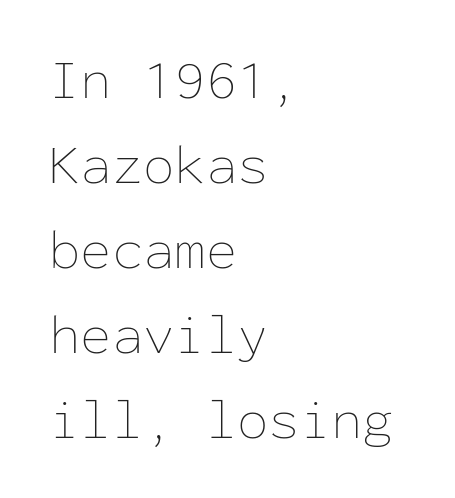
Q: Is the text bold? A: No.
Q: Is the text italic (slanted)? A: No, it is upright.
Q: Is the text underlined? A: No.
Q: How is the paragraph aligned? A: Left-aligned.
Q: Is the spacing between letters normal or unusually wide? A: Normal.
Q: Is the spacing between lines tight, normal or loose? A: Normal.
Q: Width (condensed, normal, or wide)? A: Normal.
Q: Stroke contrast? A: Low.
Q: x-height? A: Medium.
Q: Monospaced? A: Yes.
